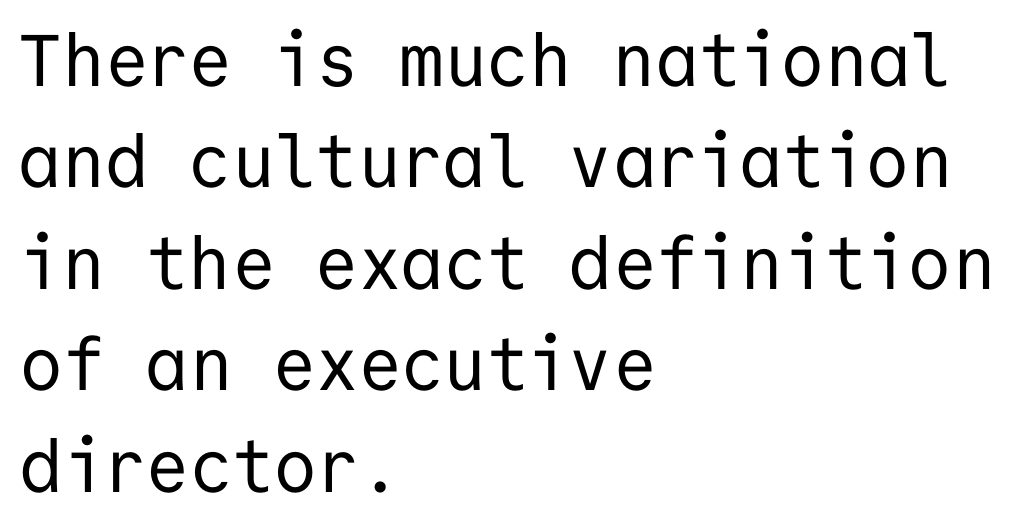
{"serif": "no", "italic": "no", "bold": "no", "weight": "regular", "width": "normal", "stroke_contrast": "low", "x_height": "medium", "monospaced": "yes", "underline": "no", "align": "left", "line_spacing": "normal", "line_spacing_ratio": 1.39, "letter_spacing": "normal", "letter_spacing_em": 0.0, "glyph_px": 73}
